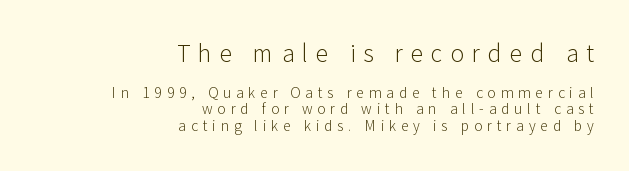
The image shows 23 px text type, upright; set right-aligned, line spacing 1.18x, unusually wide letter spacing (+0.35 em), not underlined; the first (top) block is 1.64x larger.
